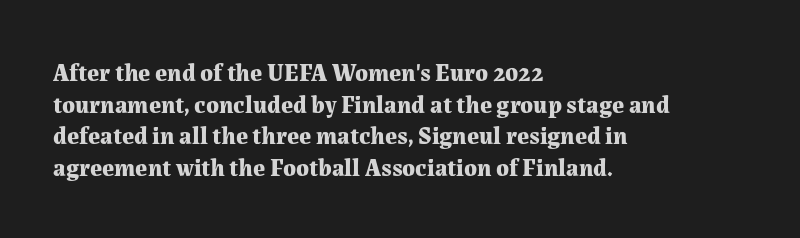
Honestly, the letter spacing is just normal — you wouldn't notice it. One glance says typical: line gaps are just what's usual. These lines stack with their left ends in a neat column. The type sits square on the baseline with zero lean. Descender tails drop into unmarked territory. How heavy is the stroke? Heavy — this is a bold.
